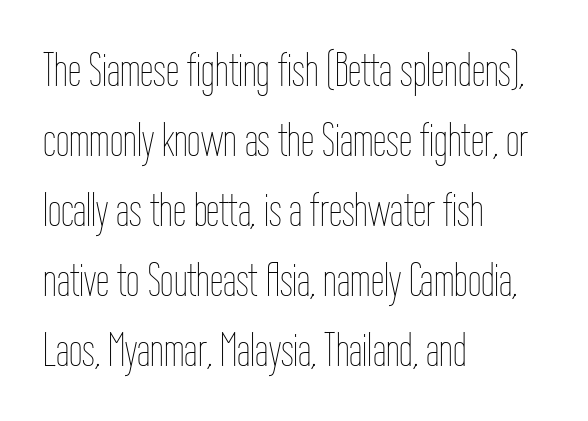
The image shows 48 px thin, condensed type, upright; set left-aligned, normal line spacing (1.46x), normal letter spacing, not underlined; low stroke contrast and a medium x-height.
